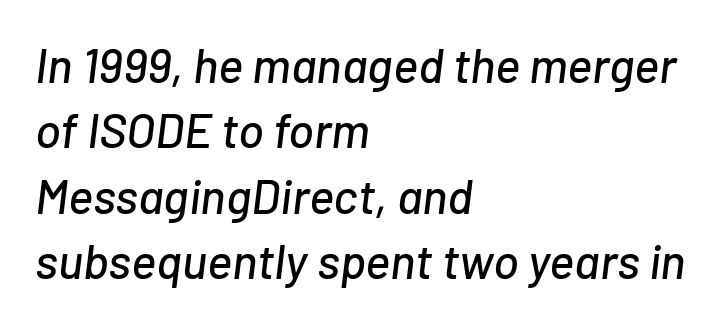
Q: Is the text italic (slanted)? A: Yes, it leans right by about 7 degrees.
Q: Is the text underlined? A: No.
Q: How is the paragraph aligned? A: Left-aligned.
Q: Is the spacing between letters normal or unusually wide? A: Normal.
Q: Is the spacing between lines tight, normal or loose? A: Normal.
Q: Width (condensed, normal, or wide)? A: Normal.
Q: Stroke contrast? A: Low.
Q: x-height? A: Medium.
Q: Monospaced? A: No.
